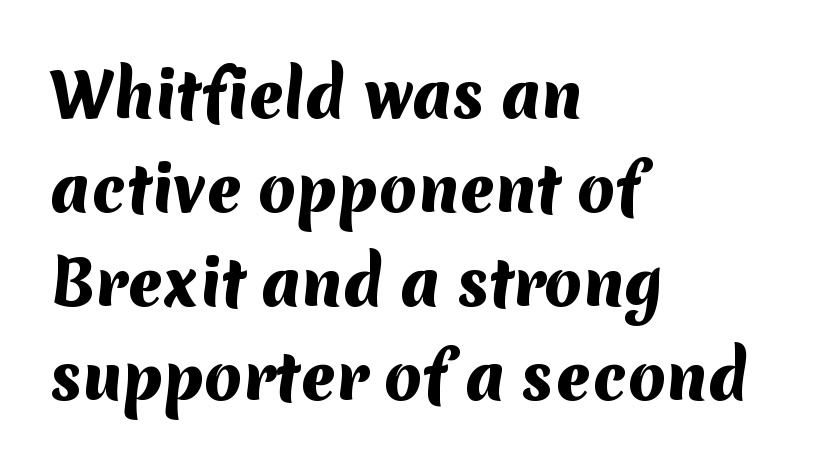
Q: Is the text bold? A: Yes.
Q: Is the typeface a serif or a sans-serif typeface? A: Sans-serif.
Q: Is the text underlined? A: No.
Q: How is the paragraph aligned? A: Left-aligned.
Q: Is the spacing between letters normal or unusually wide? A: Normal.
Q: Is the spacing between lines tight, normal or loose? A: Normal.
Q: Width (condensed, normal, or wide)? A: Normal.
Q: Stroke contrast? A: Medium.
Q: x-height? A: Medium.
Q: Monospaced? A: No.
